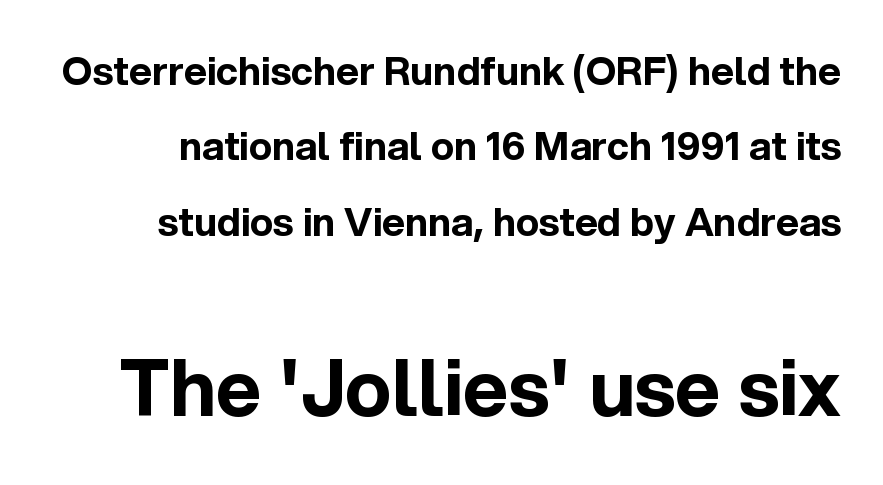
{"serif": "no", "italic": "no", "bold": "yes", "weight": "bold", "width": "normal", "x_height": "medium", "monospaced": "no", "underline": "no", "line_spacing": "loose", "line_spacing_ratio": 1.93, "letter_spacing": "normal", "letter_spacing_em": 0.0, "larger_block": "second", "size_ratio": 2.0, "glyph_px": 78}
